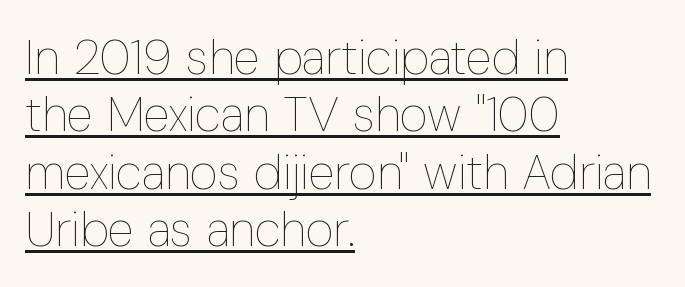
The image shows 49 px thin, condensed type, upright; set left-aligned, line spacing 1.17x, normal letter spacing, underlined; low stroke contrast and a medium x-height.
